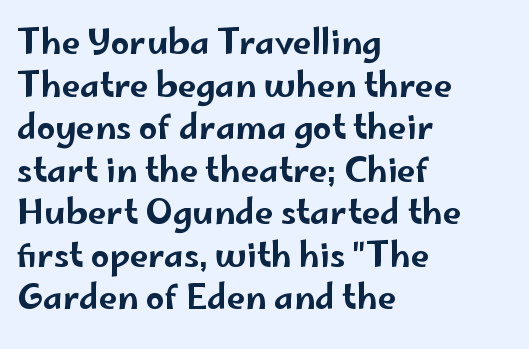
{"serif": "no", "italic": "no", "width": "wide", "stroke_contrast": "low", "x_height": "small", "monospaced": "no", "underline": "no", "align": "left", "line_spacing": "normal", "line_spacing_ratio": 1.29, "letter_spacing": "normal", "letter_spacing_em": 0.0, "glyph_px": 33}
